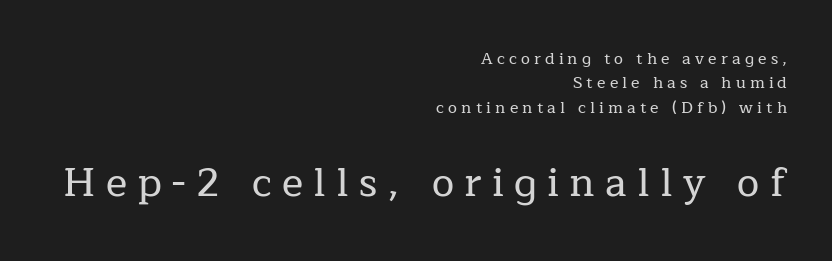
The image shows 40 px serif type, upright; set right-aligned, normal line spacing (1.52x), unusually wide letter spacing (+0.26 em), not underlined; the second (bottom) block is 2.5x larger; low stroke contrast and a medium x-height.
